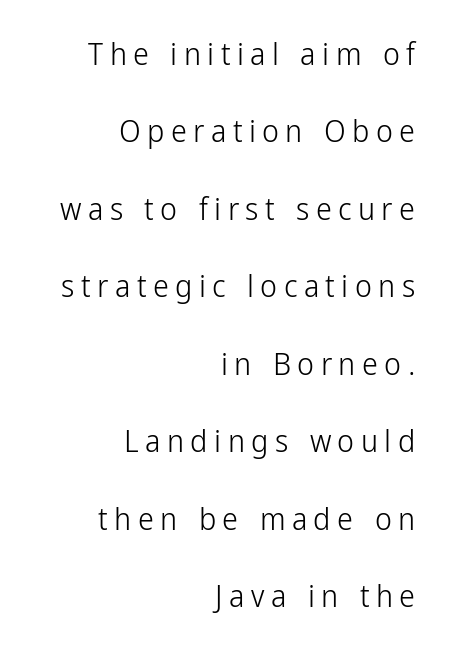
This sample has the flowing, uneven cadence of proportional lettering. How are the letters spaced? Widely, with obvious added tracking. Quick note: interline space is abundant. Designer's note — italics off, roman on. The weight would be labelled regular, book, light, or lighter still.
